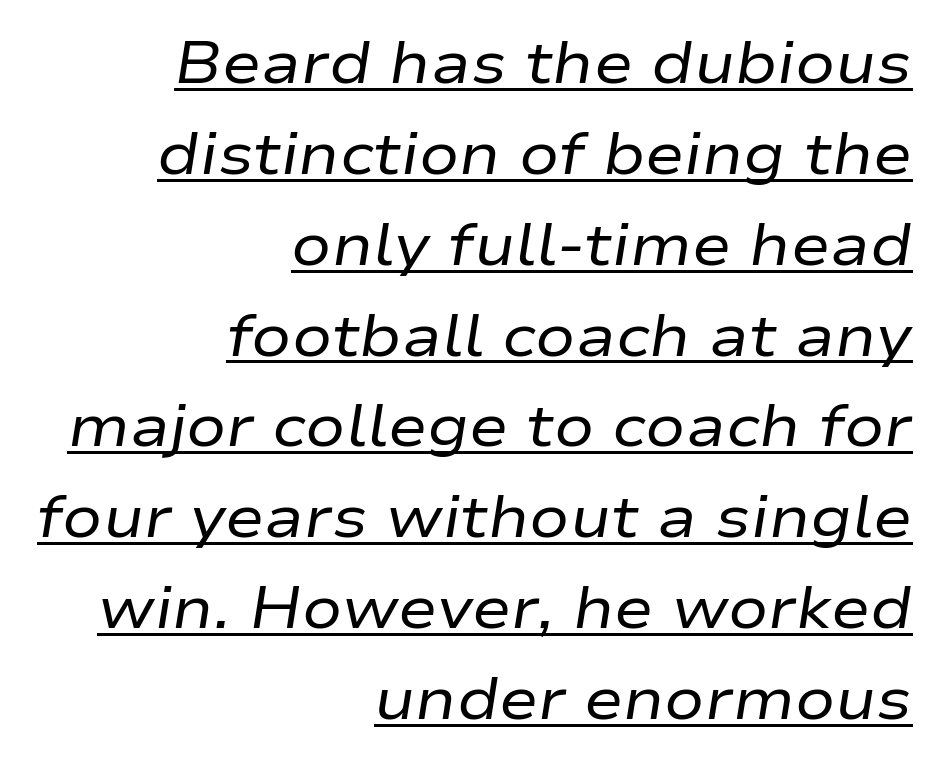
{"italic": "yes", "lean": "right", "slant_degrees": 9, "bold": "no", "weight": "regular", "width": "wide", "stroke_contrast": "low", "x_height": "medium", "monospaced": "no", "underline": "yes", "align": "right", "line_spacing": "normal", "line_spacing_ratio": 1.54, "letter_spacing": "normal", "letter_spacing_em": 0.0, "glyph_px": 59}
